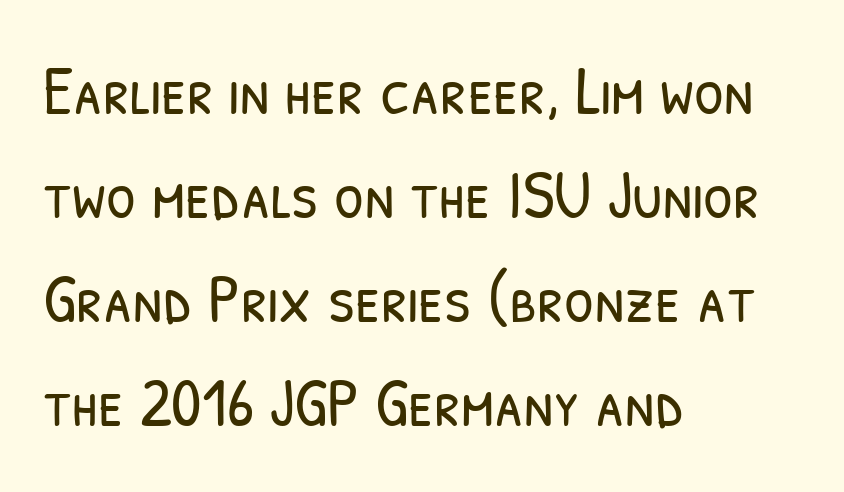
{"serif": "no", "bold": "no", "weight": "light", "width": "condensed", "stroke_contrast": "low", "x_height": "medium", "monospaced": "no", "underline": "no", "align": "left", "line_spacing": "normal", "line_spacing_ratio": 1.53, "letter_spacing": "normal", "letter_spacing_em": 0.0, "glyph_px": 68}
